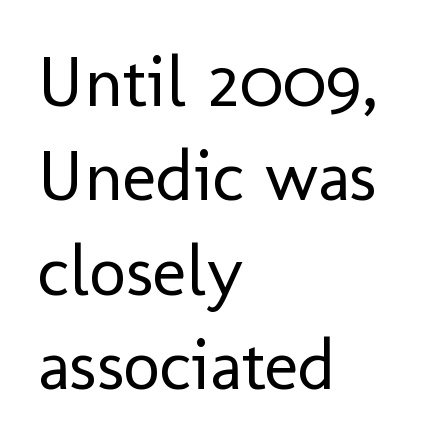
{"serif": "no", "italic": "no", "bold": "no", "weight": "regular", "width": "normal", "stroke_contrast": "low", "x_height": "medium", "monospaced": "no", "underline": "no", "align": "left", "line_spacing": "normal", "line_spacing_ratio": 1.31, "letter_spacing": "normal", "letter_spacing_em": 0.0, "glyph_px": 72}
